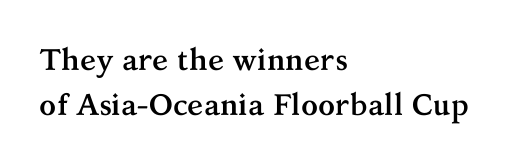
The image shows 30 px semibold serif type, upright; set left-aligned, normal line spacing (1.49x), normal letter spacing, not underlined; medium stroke contrast and a medium x-height.
